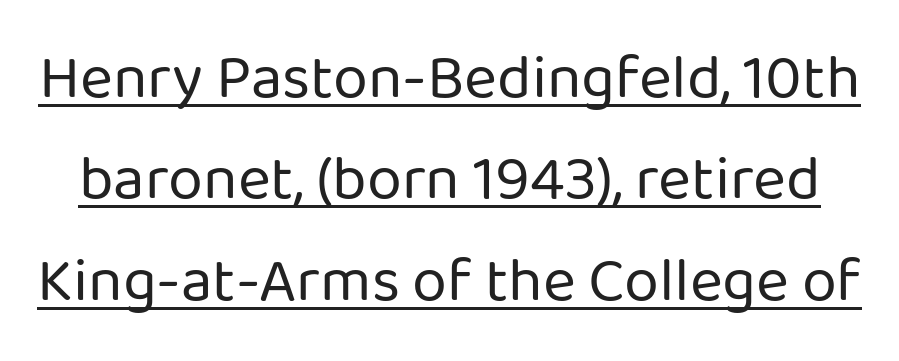
The typesetting does not lean heavy: it is not bold. Each letter keeps its own natural width here, so spacing adapts to shape. Does the lettering tilt? It doesn't — this is upright. Does a line run under the words? Yes, clearly. The font family rendered here belongs to the sans-serif group.
